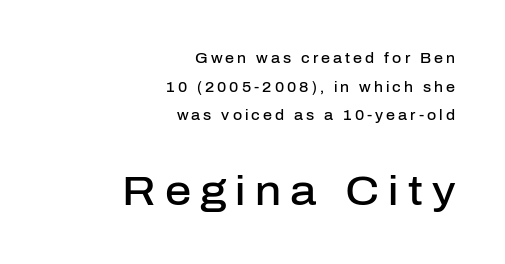
Does extra space separate the letters? Yes, quite a lot of it. Notice the wide empty band between every row — that's loose leading. Rule under the text: the space is simply empty. The typesetting leans somewhat heavy: a semibold. Layout note: lines flush right. The text was rendered using a sans face with plain stroke endings.
